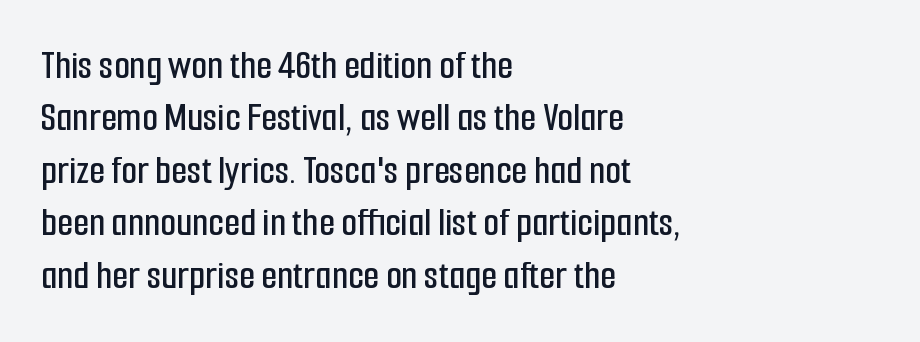
{"serif": "no", "italic": "no", "width": "condensed", "stroke_contrast": "low", "x_height": "medium", "monospaced": "no", "underline": "no", "align": "left", "line_spacing": "normal", "line_spacing_ratio": 1.28, "letter_spacing": "normal", "letter_spacing_em": 0.0, "glyph_px": 41}
